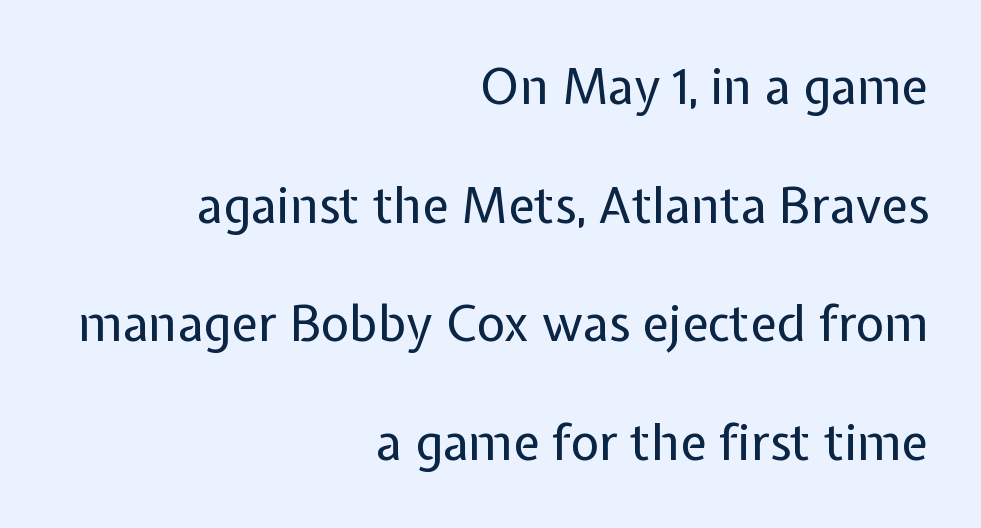
{"serif": "no", "italic": "no", "bold": "no", "weight": "regular", "width": "normal", "stroke_contrast": "low", "x_height": "medium", "monospaced": "no", "underline": "no", "align": "right", "line_spacing": "loose", "line_spacing_ratio": 2.42, "letter_spacing": "normal", "letter_spacing_em": 0.0, "glyph_px": 49}
